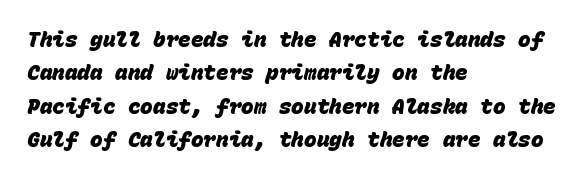
{"bold": "yes", "underline": "no", "align": "left", "line_spacing": "normal", "line_spacing_ratio": 1.59, "letter_spacing": "normal", "letter_spacing_em": 0.0, "glyph_px": 21}
